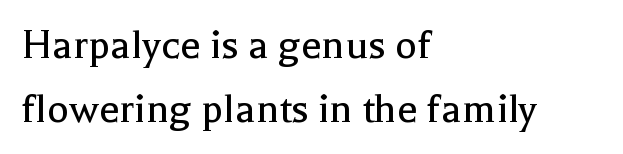
Q: Is the text bold? A: No.
Q: Is the text italic (slanted)? A: No, it is upright.
Q: Is the typeface a serif or a sans-serif typeface? A: Serif.
Q: Is the text underlined? A: No.
Q: How is the paragraph aligned? A: Left-aligned.
Q: Is the spacing between letters normal or unusually wide? A: Normal.
Q: Is the spacing between lines tight, normal or loose? A: Normal.
Q: Width (condensed, normal, or wide)? A: Normal.
Q: x-height? A: Medium.
Q: Monospaced? A: No.
